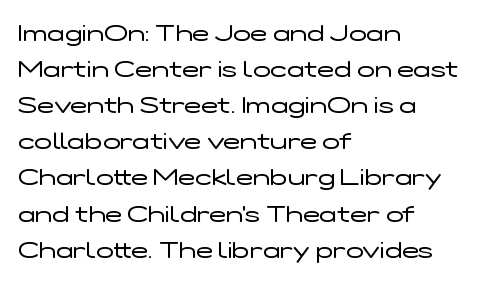
Q: Is the text bold? A: No.
Q: Is the text italic (slanted)? A: No, it is upright.
Q: Is the text underlined? A: No.
Q: How is the paragraph aligned? A: Left-aligned.
Q: Is the spacing between letters normal or unusually wide? A: Normal.
Q: Is the spacing between lines tight, normal or loose? A: Normal.
